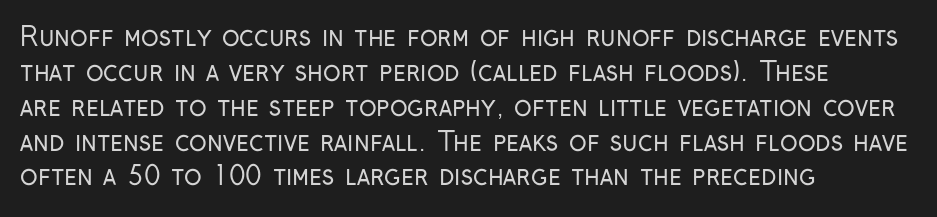
Q: Is the text bold? A: No.
Q: Is the text italic (slanted)? A: No, it is upright.
Q: Is the text underlined? A: No.
Q: How is the paragraph aligned? A: Left-aligned.
Q: Is the spacing between letters normal or unusually wide? A: Normal.
Q: Is the spacing between lines tight, normal or loose? A: Normal.
